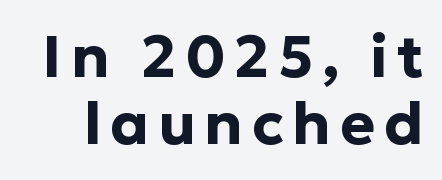
Type without underlining. What's the leading like? Squeezed, with rows nearly overlapping. Proportional: the letters do not fall into vertical columns. The characters display no serif detailing; their extremities are plain. The typesetting leans heavy: a genuine bold. Tall strokes in this sample are plumb rather than angled.
